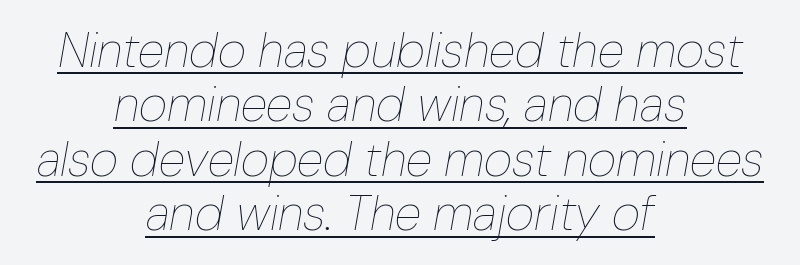
The image shows 49 px thin, condensed type, italic (leaning right); set centered, tight line spacing (1.11x), normal letter spacing, underlined; low stroke contrast and a medium x-height.
